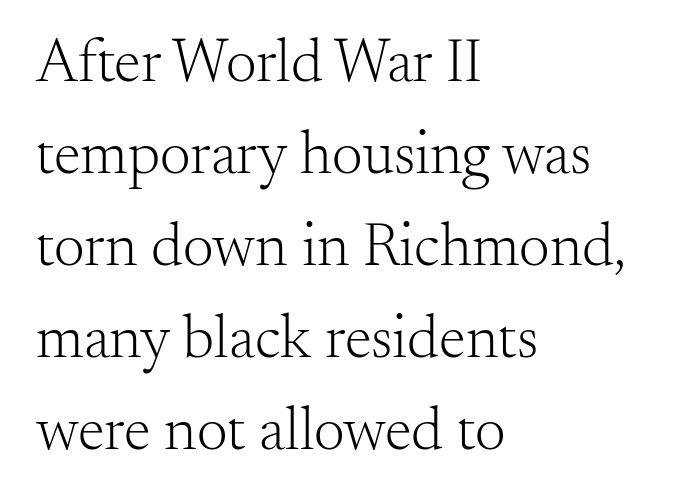
Q: Is the text bold? A: No.
Q: Is the text italic (slanted)? A: No, it is upright.
Q: Is the typeface a serif or a sans-serif typeface? A: Serif.
Q: Is the text underlined? A: No.
Q: How is the paragraph aligned? A: Left-aligned.
Q: Is the spacing between letters normal or unusually wide? A: Normal.
Q: Is the spacing between lines tight, normal or loose? A: Normal.
Q: Width (condensed, normal, or wide)? A: Normal.
Q: Stroke contrast? A: Medium.
Q: x-height? A: Small.
Q: Monospaced? A: No.
